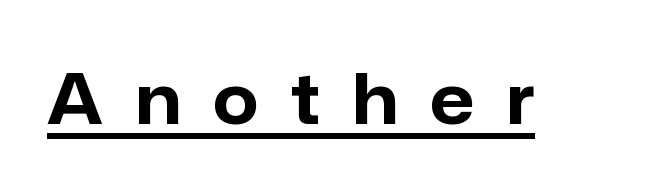
Looks like someone drew a line under every word here. Varying glyph widths throughout — classic text-font behaviour. The passage shown has open, widely tracked lettering throughout. Typographic density is high because the face is bold.
